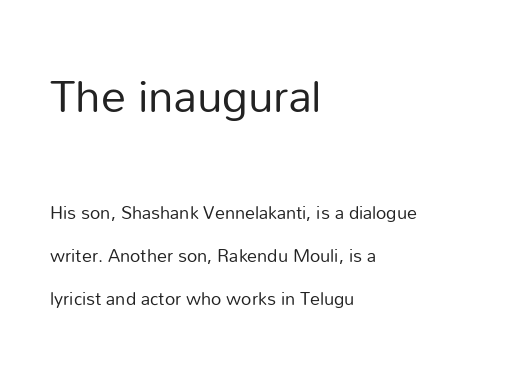
{"serif": "no", "italic": "no", "bold": "no", "weight": "regular", "width": "normal", "stroke_contrast": "low", "x_height": "medium", "monospaced": "no", "underline": "no", "align": "left", "line_spacing": "loose", "line_spacing_ratio": 2.39, "letter_spacing": "normal", "letter_spacing_em": 0.0, "larger_block": "first", "size_ratio": 2.5, "glyph_px": 45}
